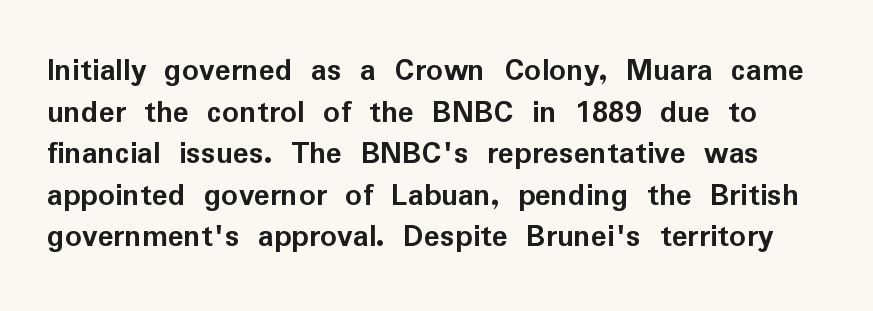
The image shows 33 px semibold sans-serif type, upright; set normal line spacing (1.26x), normal letter spacing, not underlined; low stroke contrast and a medium x-height.
